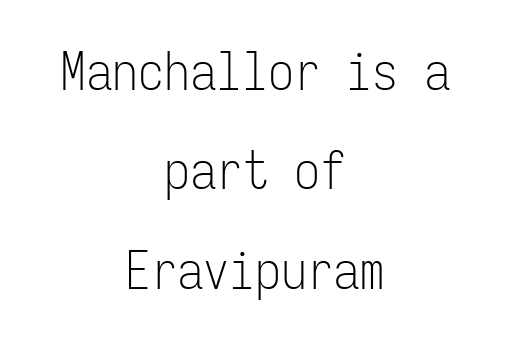
Does the leading feel generous? Absolutely, it's lavish. Stroke thickness stays within the range of a standard reading face or lighter. The rendering uses typewriter-style spacing with identical character cells. Type style note: lacks serifs. Is there any slant? The stems are plumb.
